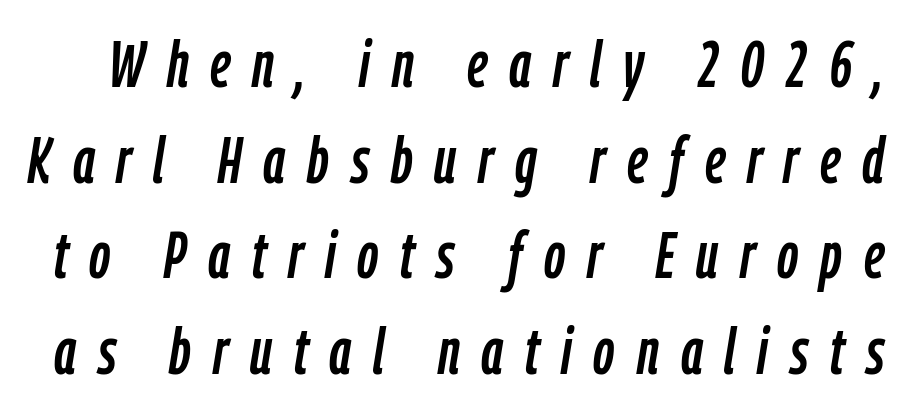
Quick note: italic. Character widths vary here, with narrow letters taking less room than wide ones. Descenders hang freely into open space. The line texture is sparse and dotted thanks to wide tracking. Leading: standard.
